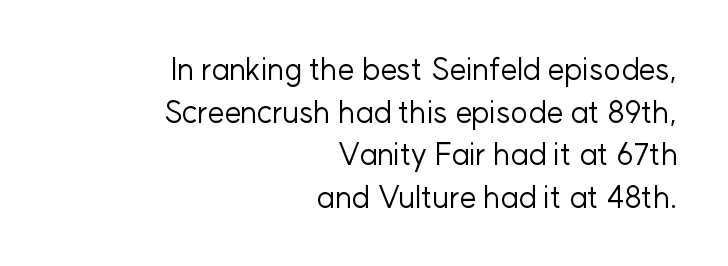
{"serif": "no", "italic": "no", "bold": "no", "weight": "regular", "width": "normal", "stroke_contrast": "low", "x_height": "medium", "monospaced": "no", "underline": "no", "align": "right", "line_spacing": "normal", "line_spacing_ratio": 1.42, "letter_spacing": "normal", "letter_spacing_em": 0.0, "glyph_px": 30}
